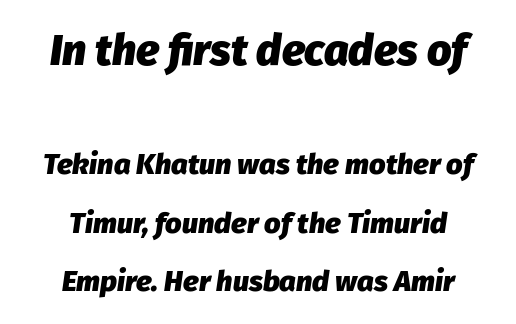
{"italic": "yes", "lean": "right", "slant_degrees": 8, "bold": "yes", "weight": "heavy", "width": "normal", "stroke_contrast": "low", "x_height": "medium", "monospaced": "no", "underline": "no", "align": "center", "line_spacing": "loose", "line_spacing_ratio": 2.03, "letter_spacing": "normal", "letter_spacing_em": 0.0, "larger_block": "first", "size_ratio": 1.48, "glyph_px": 43}
